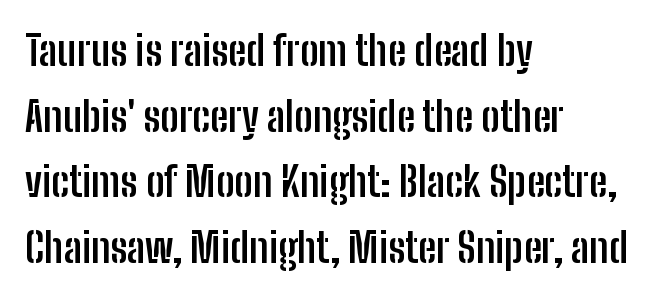
Weight: bold. The line-height multiplier appears to be the usual default. Nobody drew a line under any word here. The gaps between neighbouring characters are ordinary and unremarkable. Is this a sans? Yes — the strokes have no serifs.
